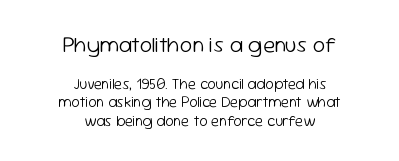
Q: Is the text bold? A: No.
Q: Is the text italic (slanted)? A: No, it is upright.
Q: Is the text underlined? A: No.
Q: How is the paragraph aligned? A: Centered.
Q: Is the spacing between letters normal or unusually wide? A: Normal.
Q: Which block of text is set in a larger size, the first (top) or the second (bottom)? A: The first (top) one.
